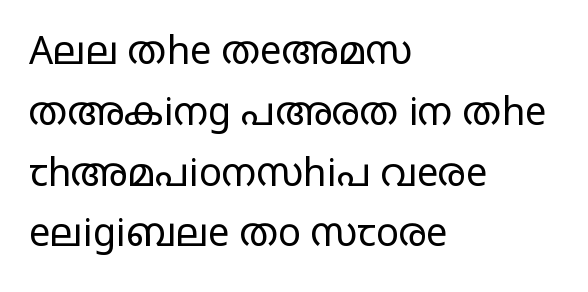
The image shows 38 px regular-weight, wide sans-serif type, upright; set left-aligned, normal line spacing (1.6x), normal letter spacing, not underlined; low stroke contrast and a large x-height.
